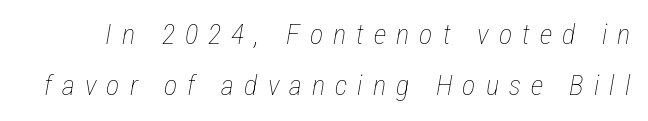
The image shows 28 px thin, condensed type, italic (leaning right); set line spacing 1.83x, unusually wide letter spacing (+0.36 em), not underlined; low stroke contrast and a medium x-height.
